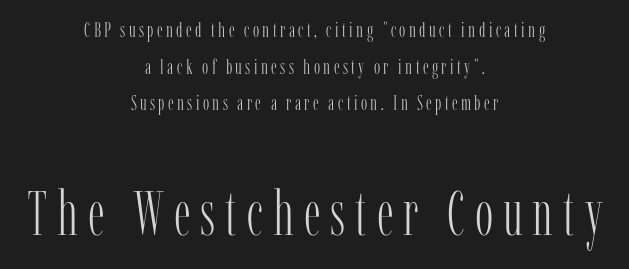
Q: Is the text bold? A: No.
Q: Is the text italic (slanted)? A: No, it is upright.
Q: Is the typeface a serif or a sans-serif typeface? A: Serif.
Q: Is the text underlined? A: No.
Q: How is the paragraph aligned? A: Centered.
Q: Which block of text is set in a larger size, the first (top) or the second (bottom)? A: The second (bottom) one.
Q: Width (condensed, normal, or wide)? A: Condensed.
Q: Stroke contrast? A: Low.
Q: x-height? A: Medium.
Q: Monospaced? A: No.
